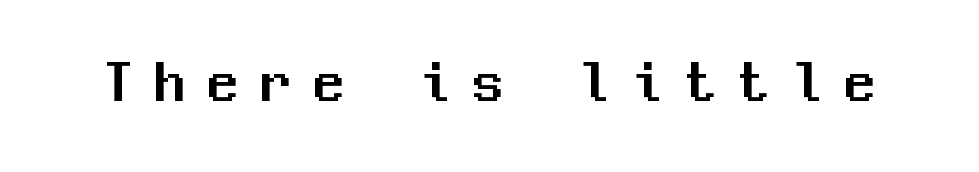
{"serif": "no", "italic": "no", "width": "normal", "stroke_contrast": "medium", "x_height": "medium", "monospaced": "yes", "underline": "no", "letter_spacing": "wide", "letter_spacing_em": 0.37, "glyph_px": 61}
